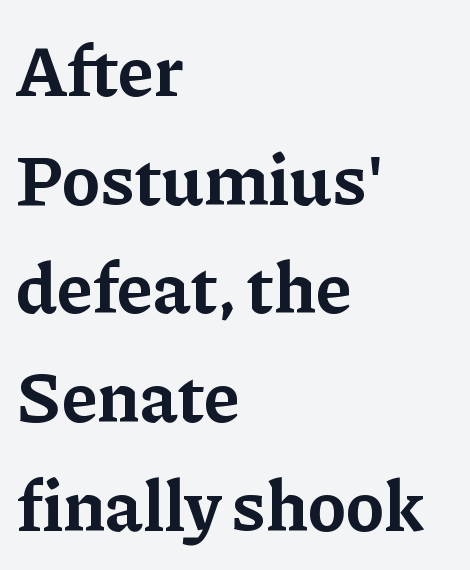
These lines sit exactly where default settings would place them. Tall strokes in this sample are plumb rather than angled. The characters look thick and weighty, a clear bold. You could not count columns in this text — the font is proportionally spaced.
